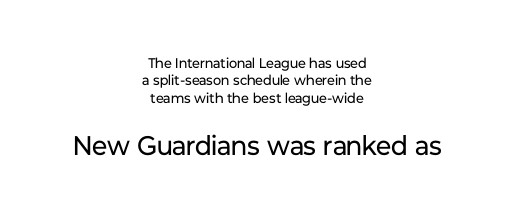
{"italic": "no", "bold": "no", "underline": "no", "align": "center", "line_spacing": "normal", "line_spacing_ratio": 1.25, "letter_spacing": "normal", "letter_spacing_em": 0.0, "larger_block": "second", "size_ratio": 1.93, "glyph_px": 27}
